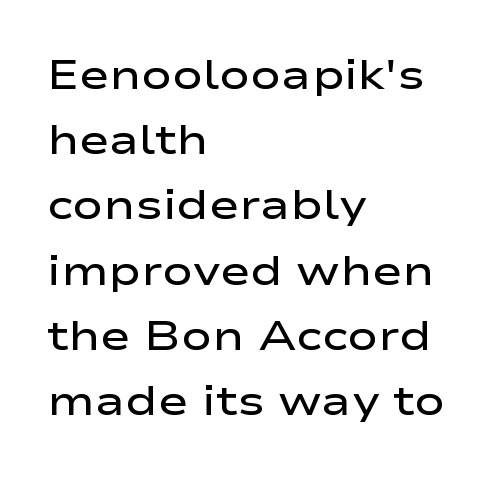
The image shows 41 px semibold, wide sans-serif type, upright; set left-aligned, normal line spacing (1.59x), normal letter spacing, not underlined; low stroke contrast and a medium x-height.
